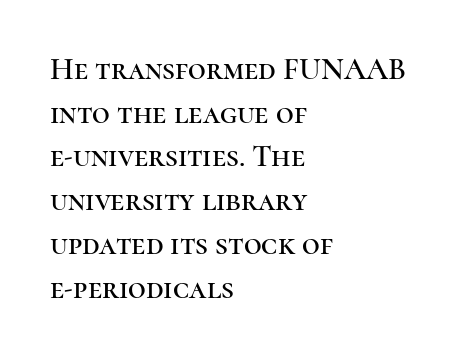
A serif font was chosen for this passage. In terms of posture, this sample is upright. Vertically, the passage feels balanced, rows spaced as you'd expect. This rendering features lettering with no underline. These lines stack with their left ends in a neat column.
